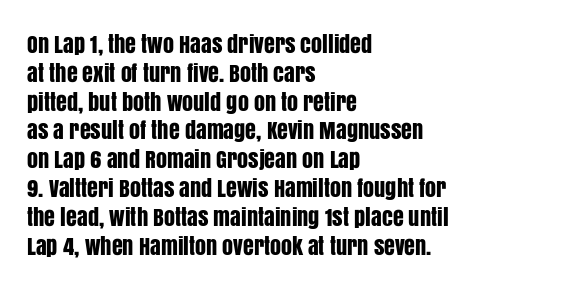
Q: Is the text italic (slanted)? A: No, it is upright.
Q: Is the text underlined? A: No.
Q: How is the paragraph aligned? A: Left-aligned.
Q: Is the spacing between letters normal or unusually wide? A: Normal.
Q: Is the spacing between lines tight, normal or loose? A: Normal.
